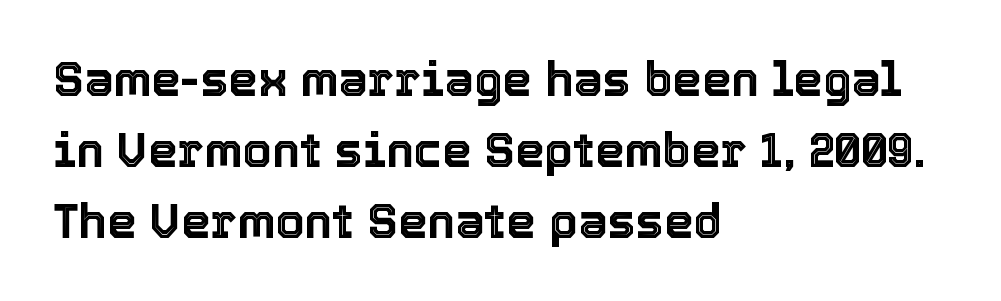
{"italic": "no", "width": "normal", "x_height": "medium", "monospaced": "no", "underline": "no", "align": "left", "line_spacing": "normal", "line_spacing_ratio": 1.51, "letter_spacing": "normal", "letter_spacing_em": 0.0, "glyph_px": 47}
